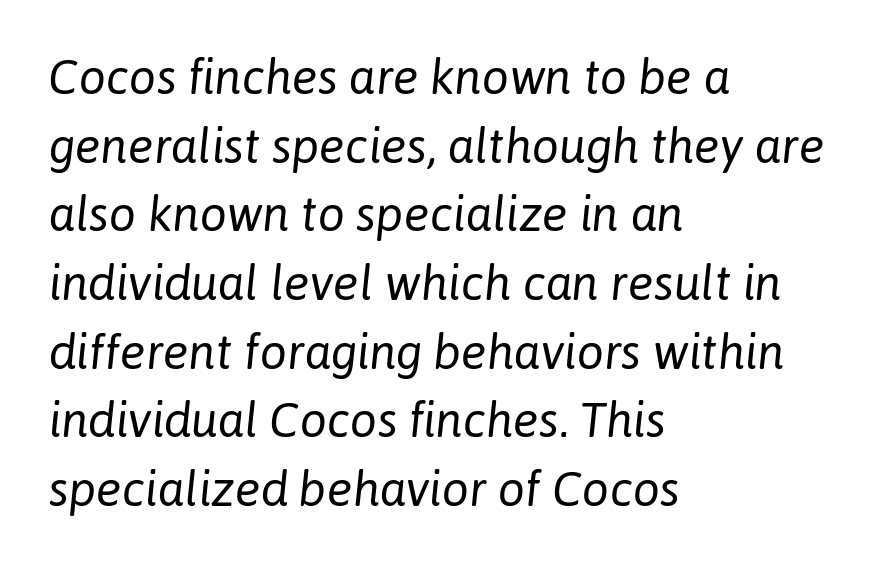
The image shows 48 px regular-weight type, italic (leaning right); set left-aligned, normal line spacing (1.43x), normal letter spacing, not underlined; low stroke contrast and a medium x-height.
